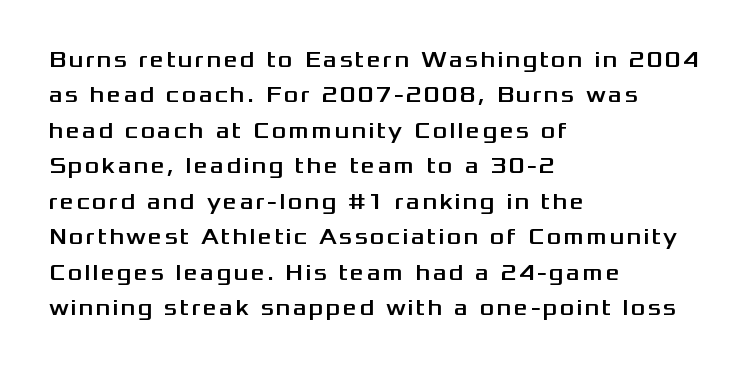
The image shows 22 px text type, upright; set left-aligned, normal line spacing (1.61x), not underlined.
